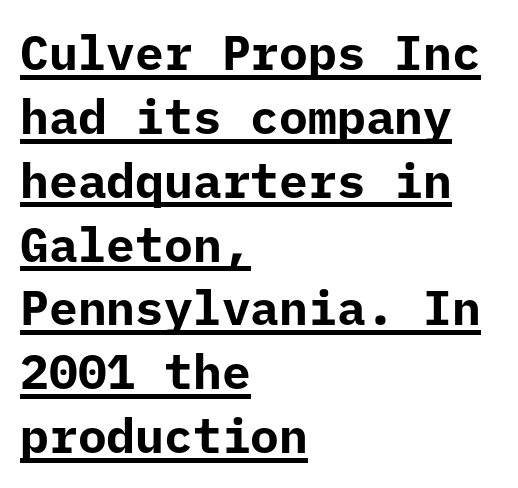
A typographer would call this underscored text. Caption: multi-line text, flush left, ragged right. These lines are composed in type without serifs. This is the regular roman posture of the typeface.
